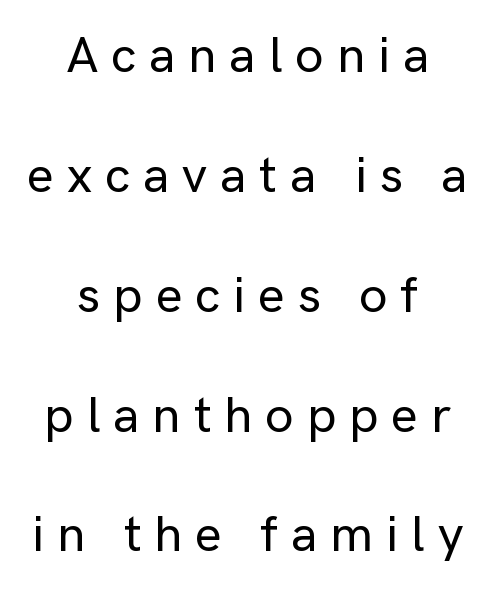
The image shows 51 px sans-serif type, upright; set centered, loose line spacing (2.35x), unusually wide letter spacing (+0.25 em), not underlined; low stroke contrast and a medium x-height.
